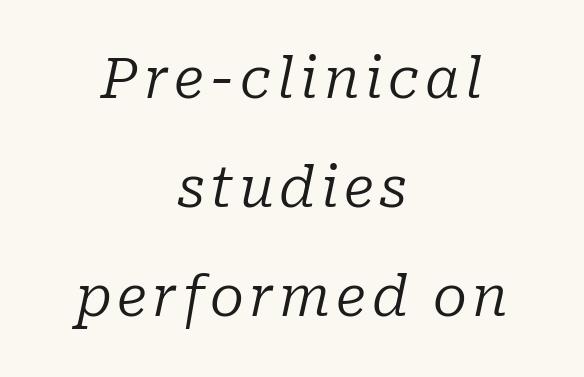
The image shows 56 px regular-weight serif type, italic (leaning right); set centered, loose line spacing (1.95x), not underlined; low stroke contrast and a medium x-height.
